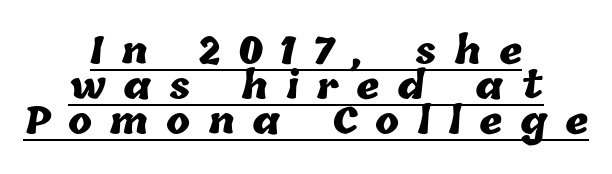
Q: Is the text bold? A: Yes.
Q: Is the text underlined? A: Yes.
Q: How is the paragraph aligned? A: Centered.
Q: Is the spacing between letters normal or unusually wide? A: Unusually wide.
Q: Is the spacing between lines tight, normal or loose? A: Tight.
Q: Width (condensed, normal, or wide)? A: Normal.
Q: Stroke contrast? A: Low.
Q: x-height? A: Medium.
Q: Monospaced? A: No.
